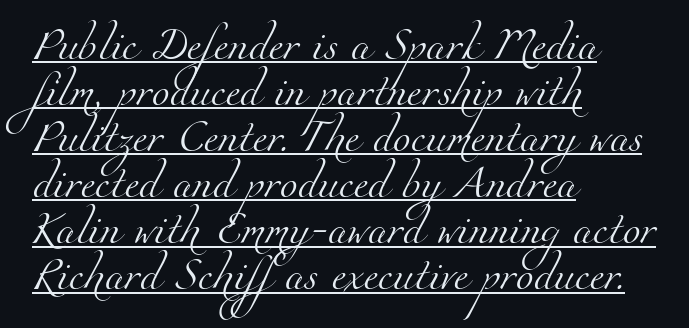
Q: Is the text bold? A: No.
Q: Is the typeface a serif or a sans-serif typeface? A: Serif.
Q: Is the text underlined? A: Yes.
Q: How is the paragraph aligned? A: Left-aligned.
Q: Is the spacing between letters normal or unusually wide? A: Normal.
Q: Is the spacing between lines tight, normal or loose? A: Normal.
Q: Width (condensed, normal, or wide)? A: Normal.
Q: Stroke contrast? A: Medium.
Q: x-height? A: Small.
Q: Monospaced? A: No.
